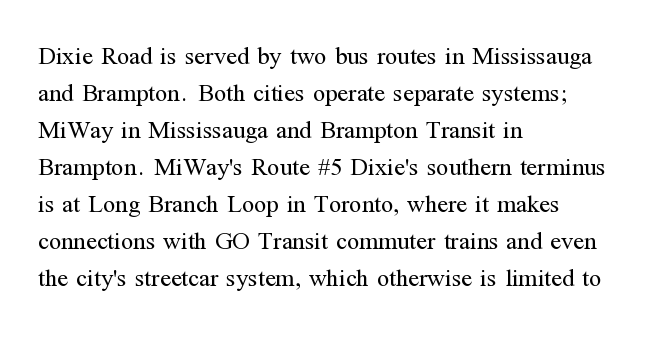
{"italic": "no", "bold": "no", "underline": "no", "align": "left", "line_spacing": "normal", "line_spacing_ratio": 1.48, "letter_spacing": "normal", "letter_spacing_em": 0.0, "glyph_px": 25}
